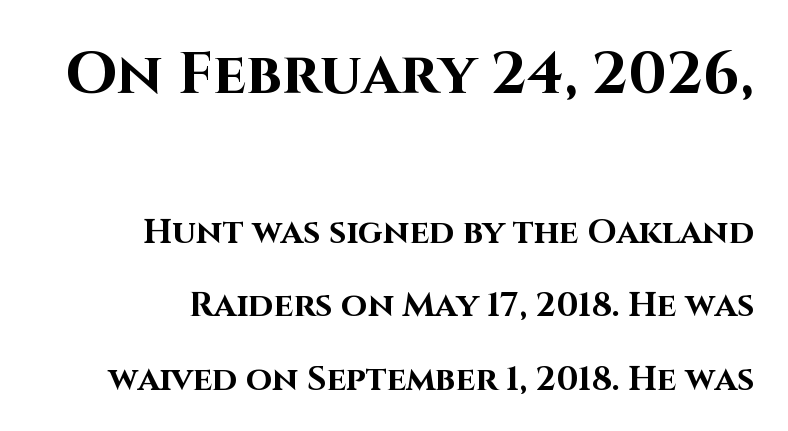
Q: Is the text bold? A: Yes.
Q: Is the text italic (slanted)? A: No, it is upright.
Q: Is the typeface a serif or a sans-serif typeface? A: Sans-serif.
Q: Is the text underlined? A: No.
Q: How is the paragraph aligned? A: Right-aligned.
Q: Is the spacing between letters normal or unusually wide? A: Normal.
Q: Is the spacing between lines tight, normal or loose? A: Loose.
Q: Which block of text is set in a larger size, the first (top) or the second (bottom)? A: The first (top) one.
Q: Width (condensed, normal, or wide)? A: Normal.
Q: Stroke contrast? A: High.
Q: x-height? A: Large.
Q: Monospaced? A: No.
